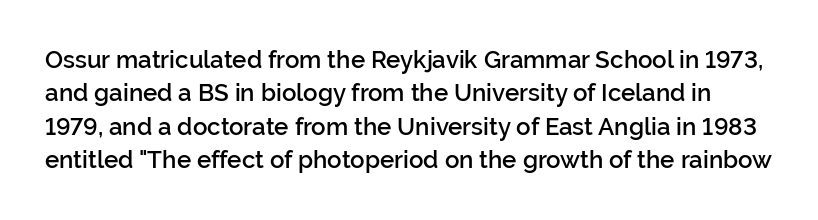
The image shows 24 px text type, upright; set normal line spacing (1.39x), normal letter spacing, not underlined.
